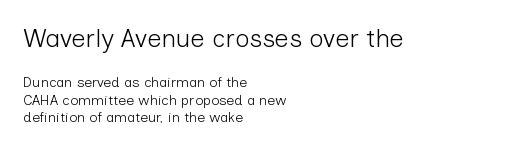
The lines in this sample share a left origin and differ only in where they stop. Nobody drew a line under any word here. A typesetter would mark this as roman, not italic. The typeface has the unassuming heft of standard copy or less. Reading top to bottom, the characters get smaller at the block break.
